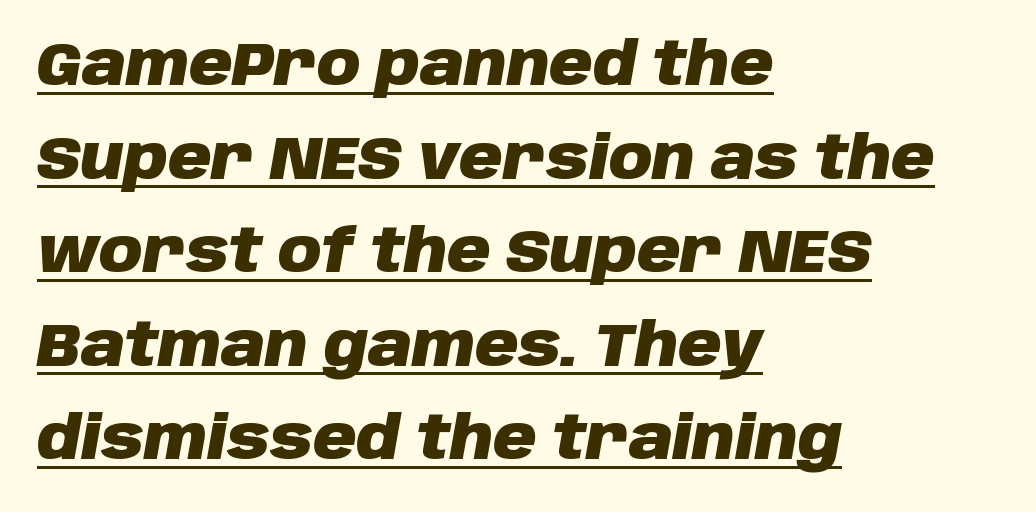
{"italic": "yes", "lean": "right", "slant_degrees": 10, "bold": "yes", "weight": "heavy", "width": "normal", "stroke_contrast": "low", "x_height": "large", "monospaced": "no", "underline": "yes", "align": "left", "line_spacing": "normal", "line_spacing_ratio": 1.56, "letter_spacing": "normal", "letter_spacing_em": 0.0, "glyph_px": 60}
